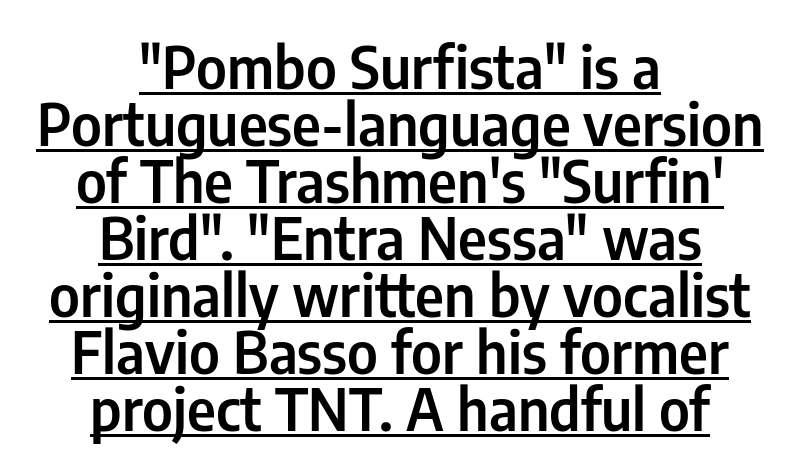
The image shows 57 px condensed sans-serif type, upright; set centered, tight line spacing (1.0x), normal letter spacing, underlined; low stroke contrast and a medium x-height.
